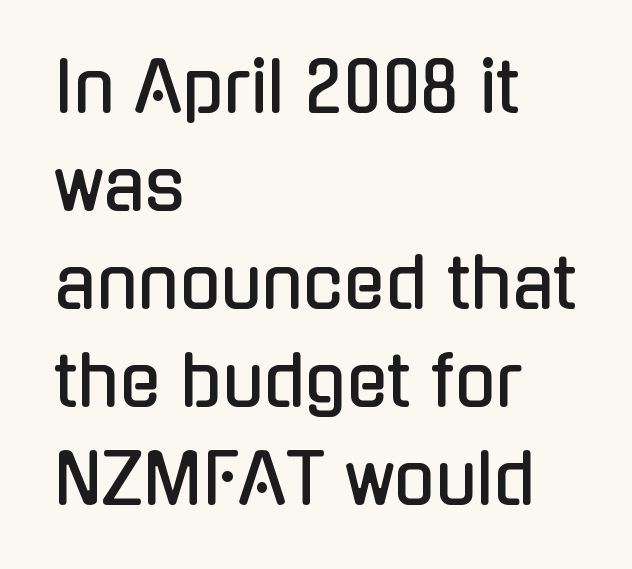
The specimen omits any rule beneath the text block's lines. A classic flush-left, rag-right setting is used for this passage. A normal amount of white space separates one row of letters from the next. Compared with typical body copy, the letter spacing here is the same.
